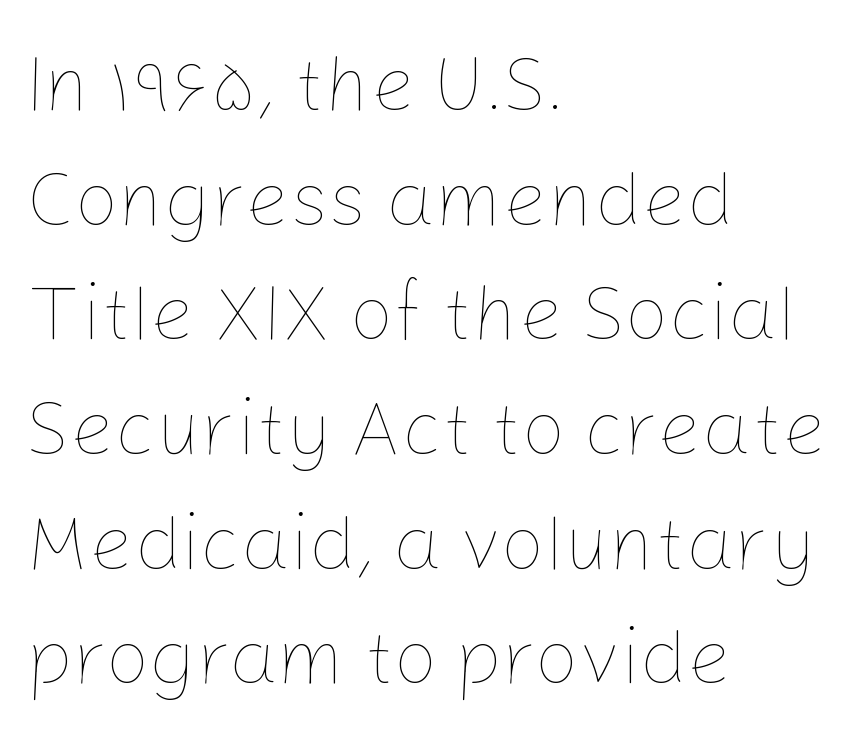
{"italic": "no", "bold": "no", "weight": "thin", "width": "normal", "stroke_contrast": "low", "x_height": "medium", "monospaced": "no", "underline": "no", "align": "left", "line_spacing": "normal", "line_spacing_ratio": 1.47, "letter_spacing": "normal", "letter_spacing_em": 0.0, "glyph_px": 78}
